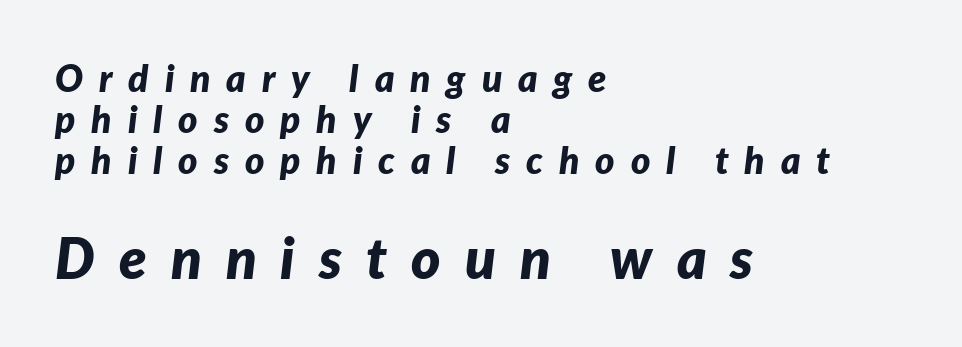
The image shows 56 px bold type, italic (leaning right); set left-aligned, tight line spacing (1.11x), unusually wide letter spacing (+0.43 em), not underlined; the second (bottom) block is 1.51x larger; low stroke contrast and a medium x-height.
